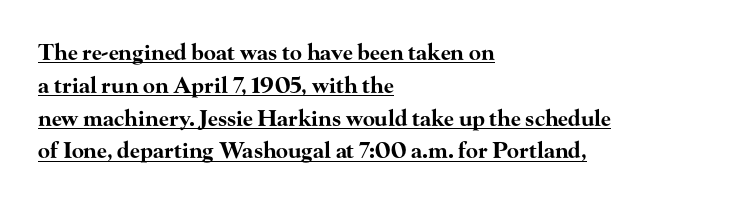
Q: Is the text bold? A: Yes.
Q: Is the text italic (slanted)? A: No, it is upright.
Q: Is the text underlined? A: Yes.
Q: How is the paragraph aligned? A: Left-aligned.
Q: Is the spacing between letters normal or unusually wide? A: Normal.
Q: Is the spacing between lines tight, normal or loose? A: Normal.
